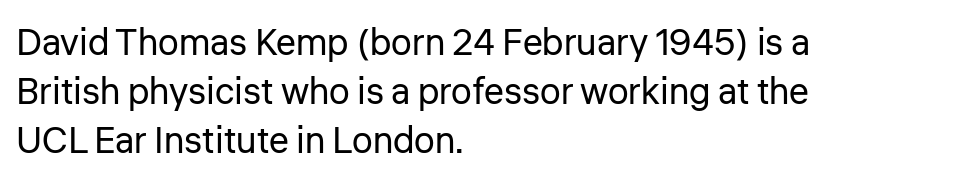
{"serif": "no", "italic": "no", "bold": "no", "weight": "regular", "width": "normal", "stroke_contrast": "low", "x_height": "medium", "monospaced": "no", "underline": "no", "align": "left", "line_spacing": "normal", "line_spacing_ratio": 1.32, "letter_spacing": "normal", "letter_spacing_em": 0.0, "glyph_px": 37}
